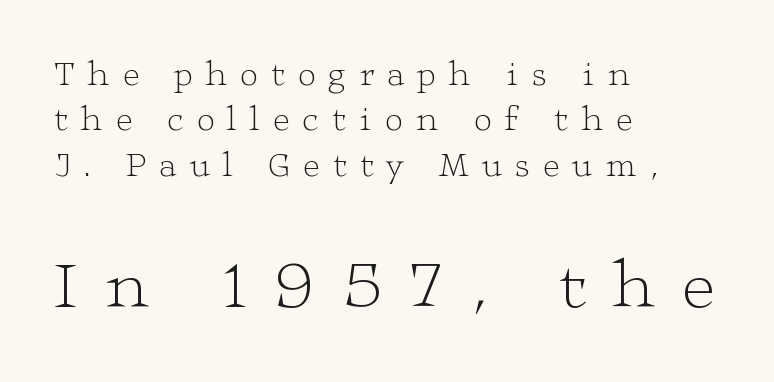
Notice how descenders clear the ascenders below comfortably — that's standard leading. Character widths vary here, with narrow letters taking less room than wide ones. Posture: straight, roman, zero tilt. Reading top to bottom, the characters get bigger at the block break.
